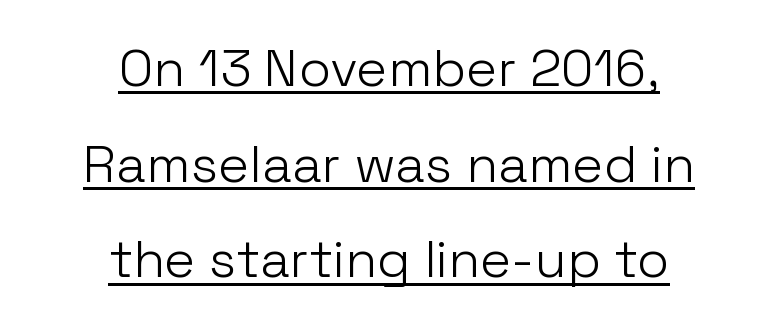
Q: Is the text bold? A: No.
Q: Is the text italic (slanted)? A: No, it is upright.
Q: Is the typeface a serif or a sans-serif typeface? A: Sans-serif.
Q: Is the text underlined? A: Yes.
Q: How is the paragraph aligned? A: Centered.
Q: Is the spacing between letters normal or unusually wide? A: Normal.
Q: Width (condensed, normal, or wide)? A: Normal.
Q: Stroke contrast? A: Low.
Q: x-height? A: Medium.
Q: Monospaced? A: No.
